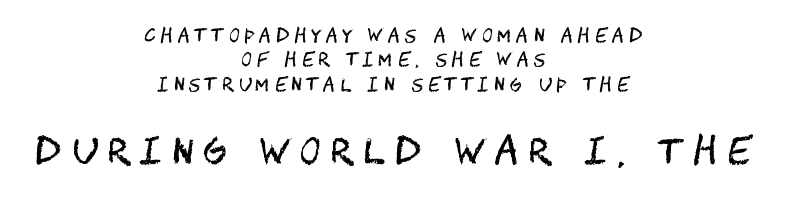
{"serif": "no", "italic": "no", "bold": "no", "weight": "regular", "width": "condensed", "stroke_contrast": "medium", "x_height": "large", "underline": "no", "align": "center", "line_spacing": "normal", "line_spacing_ratio": 1.36, "letter_spacing": "wide", "letter_spacing_em": 0.29, "larger_block": "second", "size_ratio": 2.0, "glyph_px": 36}
